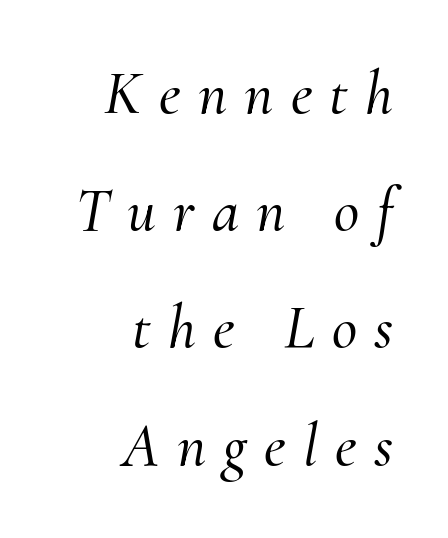
The image shows 62 px serif type, italic (leaning right); set right-aligned, line spacing 1.89x, unusually wide letter spacing (+0.28 em), not underlined; medium stroke contrast and a small x-height.
